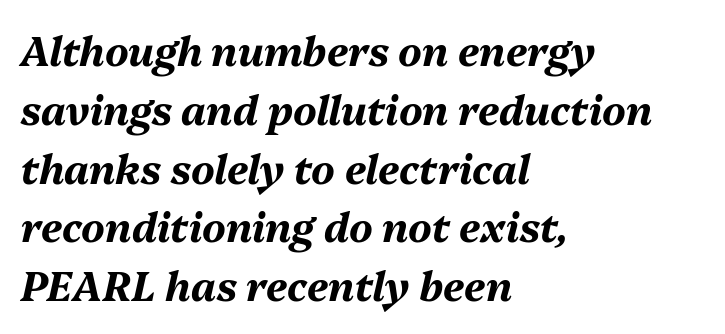
Q: Is the text bold? A: Yes.
Q: Is the text italic (slanted)? A: Yes, it leans right by about 13 degrees.
Q: Is the text underlined? A: No.
Q: How is the paragraph aligned? A: Left-aligned.
Q: Is the spacing between letters normal or unusually wide? A: Normal.
Q: Is the spacing between lines tight, normal or loose? A: Normal.
Q: Width (condensed, normal, or wide)? A: Normal.
Q: Stroke contrast? A: Medium.
Q: x-height? A: Medium.
Q: Monospaced? A: No.
